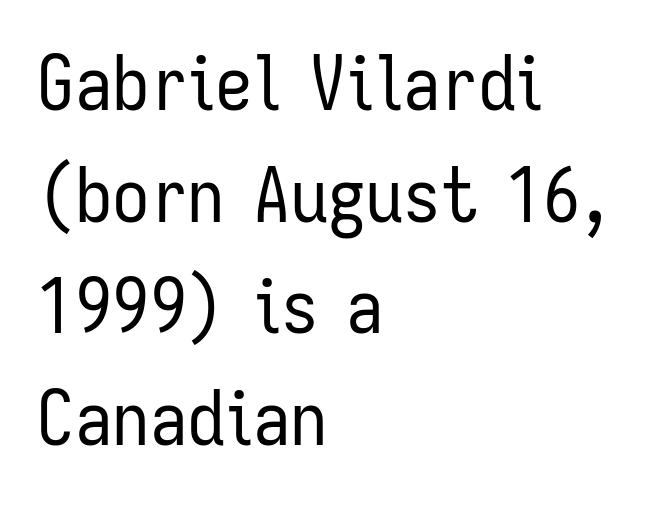
Note the varied advance widths — an 'i' is clearly narrower than an 'm'. The passage shown is not bold in any degree. This sample is left-justified, so line endings fall wherever the words run out. One glance says typical: line gaps are just what's usual. When letters stand straight like this, we call the style roman or upright. Unmarked baselines from the first word to the last.
